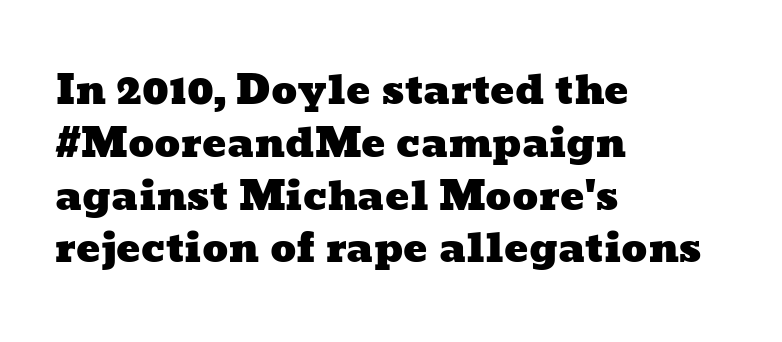
Q: Is the text underlined? A: No.
Q: How is the paragraph aligned? A: Left-aligned.
Q: Is the spacing between letters normal or unusually wide? A: Normal.
Q: Is the spacing between lines tight, normal or loose? A: Normal.
Q: Width (condensed, normal, or wide)? A: Wide.
Q: Stroke contrast? A: Low.
Q: x-height? A: Medium.
Q: Monospaced? A: No.
